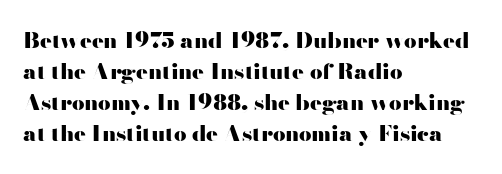
The image shows 22 px bold type, upright; set left-aligned, normal line spacing (1.41x), normal letter spacing, not underlined.
